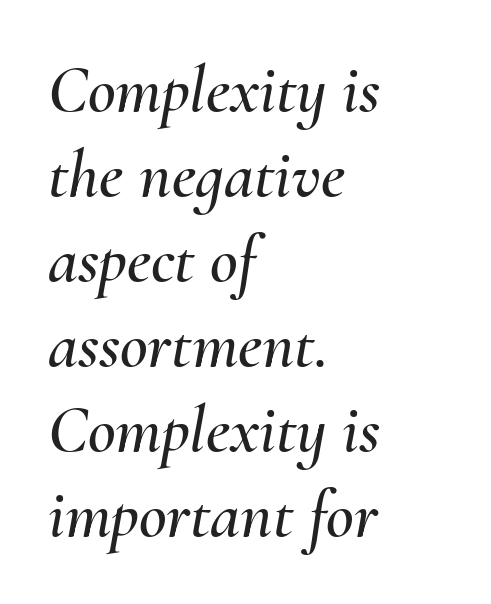
Visually the block forms a straight wall on the left and a jagged coastline on the right. The passage shown stacks its lines at a standard gap. The lettering tilts uniformly, giving the passage an italic look. The passage shown has conventional tracking throughout. Is this a fixed-width face? No — the glyphs have proportional, varying widths.
